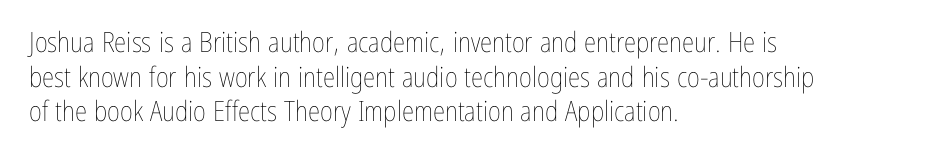
{"italic": "no", "bold": "no", "weight": "thin", "width": "condensed", "stroke_contrast": "low", "x_height": "medium", "monospaced": "no", "underline": "no", "align": "left", "line_spacing_ratio": 1.24, "letter_spacing": "normal", "letter_spacing_em": 0.0, "glyph_px": 28}
